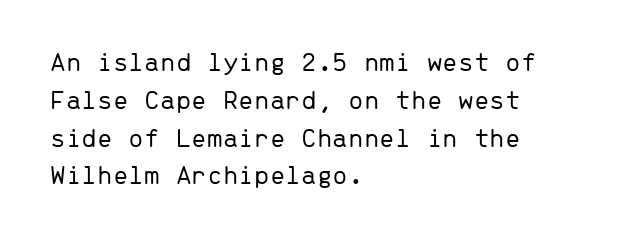
The image shows 28 px light sans-serif type, upright, monospaced; set left-aligned, normal line spacing (1.35x), normal letter spacing, not underlined; low stroke contrast and a medium x-height.
